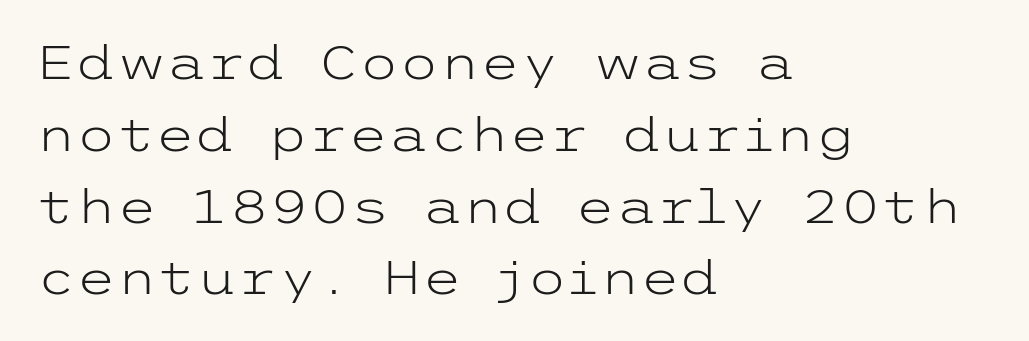
The image shows 46 px light, wide sans-serif type, upright; set left-aligned, normal line spacing (1.56x), normal letter spacing, not underlined; low stroke contrast and a medium x-height.
